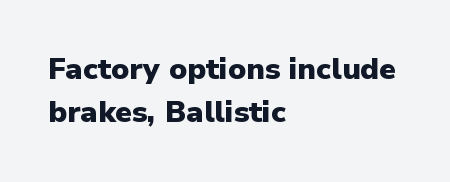
The passage shown is typeset with a sans-serif family. The gap between lines stays unmarked. Line spacing here is normal. Horizontal alignment here is leftward, the default for most running prose. The letters advance in unequal steps, a hallmark of proportional type.
